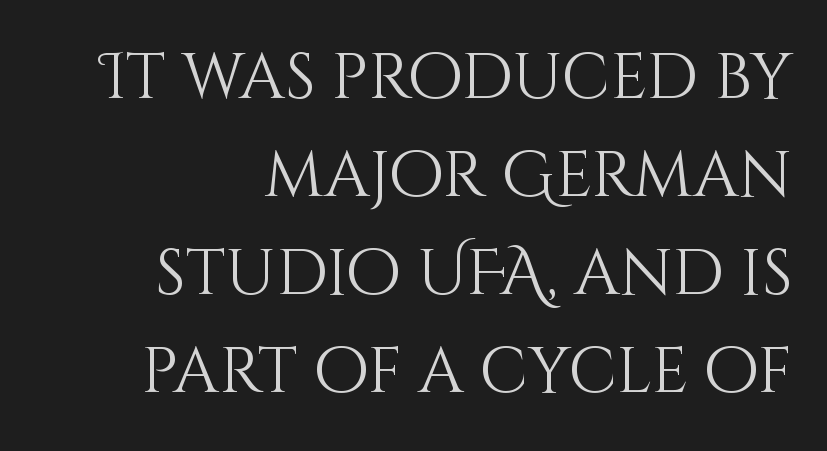
Just letters on the line, the space beneath them empty. Characters remain perfectly vertical along every line. Each line ends at the same right margin while the left side varies. Leading matches the norm, producing a regular column. The horizontal fit of the characters is conventional and even.
